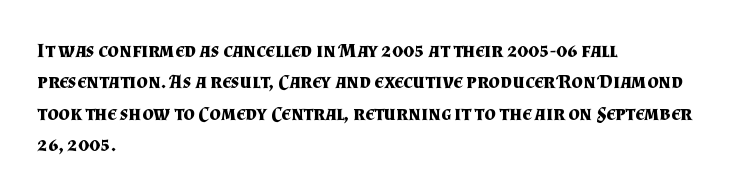
{"italic": "no", "bold": "yes", "underline": "no", "align": "left", "line_spacing": "normal", "line_spacing_ratio": 1.57, "letter_spacing": "normal", "letter_spacing_em": 0.0, "glyph_px": 20}
